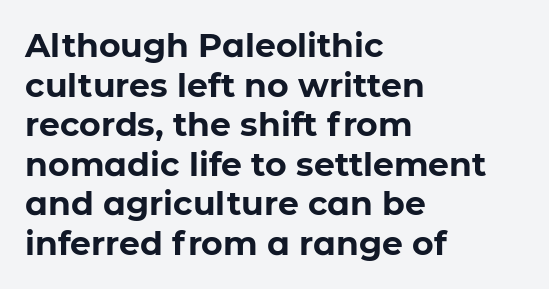
Q: Is the text bold? A: Yes.
Q: Is the text italic (slanted)? A: No, it is upright.
Q: Is the typeface a serif or a sans-serif typeface? A: Sans-serif.
Q: Is the text underlined? A: No.
Q: How is the paragraph aligned? A: Left-aligned.
Q: Is the spacing between letters normal or unusually wide? A: Normal.
Q: Width (condensed, normal, or wide)? A: Normal.
Q: Stroke contrast? A: Low.
Q: x-height? A: Medium.
Q: Monospaced? A: No.
